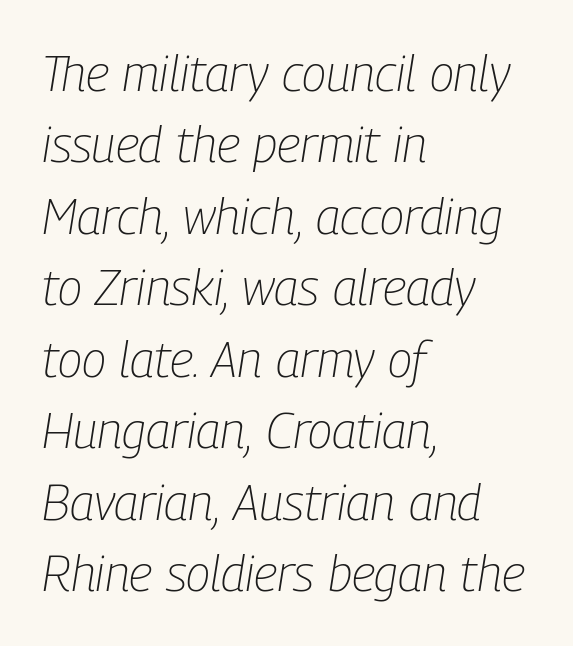
{"italic": "yes", "lean": "right", "slant_degrees": 9, "bold": "no", "weight": "light", "width": "condensed", "stroke_contrast": "low", "x_height": "medium", "monospaced": "no", "underline": "no", "align": "left", "line_spacing": "normal", "line_spacing_ratio": 1.43, "letter_spacing": "normal", "letter_spacing_em": 0.0, "glyph_px": 50}
